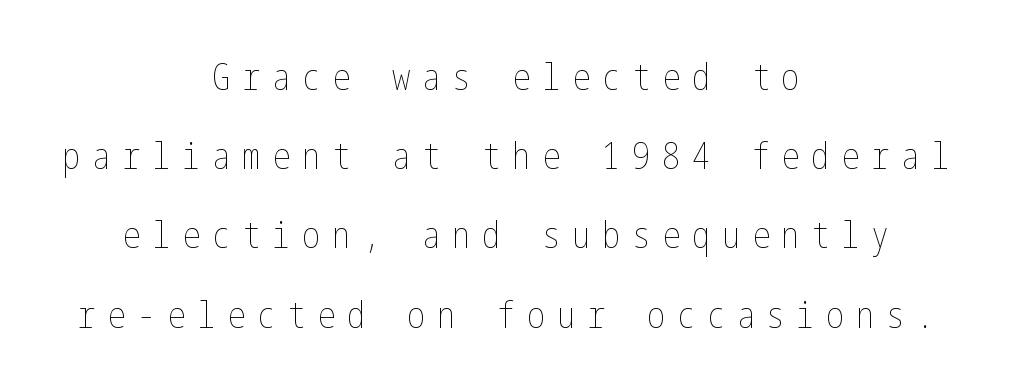
Stroke thickness stays within the range of a standard reading face or lighter. The compositor balanced each line on the midline. Students, note that the glyphs here are deliberately spaced far apart. Vertical strokes here are truly vertical.
